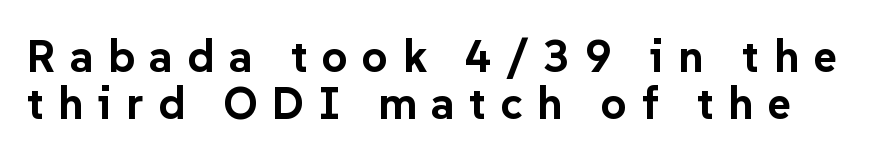
Q: Is the text bold? A: Yes.
Q: Is the text italic (slanted)? A: No, it is upright.
Q: Is the typeface a serif or a sans-serif typeface? A: Sans-serif.
Q: Is the text underlined? A: No.
Q: Is the spacing between letters normal or unusually wide? A: Unusually wide.
Q: Is the spacing between lines tight, normal or loose? A: Tight.
Q: Width (condensed, normal, or wide)? A: Normal.
Q: Stroke contrast? A: Low.
Q: x-height? A: Medium.
Q: Monospaced? A: No.
